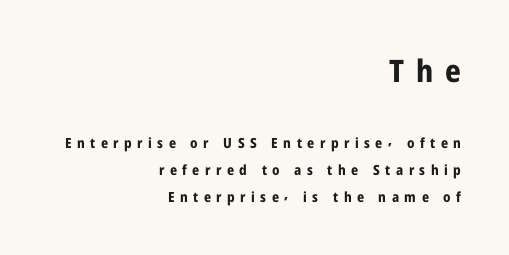
The image shows 31 px bold, condensed sans-serif type, upright; set right-aligned, loose line spacing (1.93x), unusually wide letter spacing (+0.39 em), not underlined; the first (top) block is 2.21x larger; low stroke contrast and a medium x-height.
